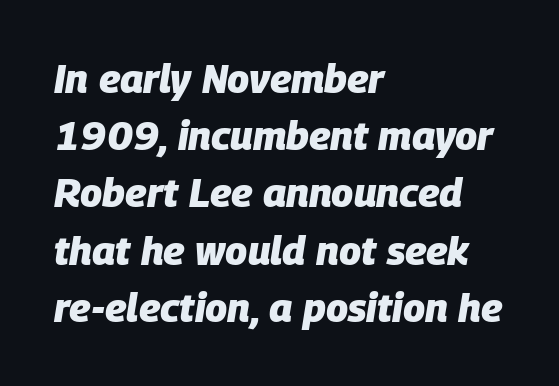
The image shows 40 px heavy type, italic (leaning right); set left-aligned, normal line spacing (1.43x), normal letter spacing, not underlined; low stroke contrast and a large x-height.
